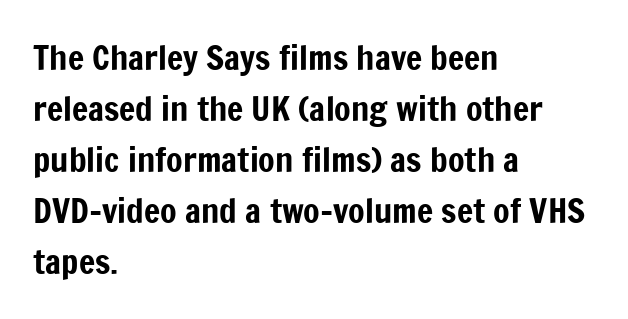
There is no visible air inserted between adjacent glyphs. Looks like regular typesetting: each glyph gets only the width it needs. Reading down the column, the eye jumps a familiar distance to each next line. The text block is weighted toward the left margin, trailing off unevenly rightward. The specimen omits any rule beneath the text block's lines. This is sans-serif lettering, the kind often seen on screens and signage.
